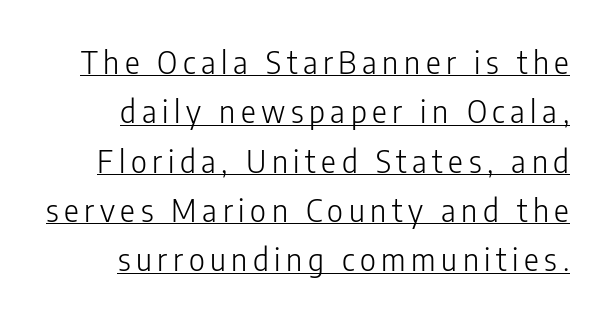
Q: Is the text bold? A: No.
Q: Is the text italic (slanted)? A: No, it is upright.
Q: Is the typeface a serif or a sans-serif typeface? A: Sans-serif.
Q: Is the text underlined? A: Yes.
Q: Is the spacing between lines tight, normal or loose? A: Normal.
Q: Width (condensed, normal, or wide)? A: Condensed.
Q: Stroke contrast? A: Low.
Q: x-height? A: Medium.
Q: Monospaced? A: No.
